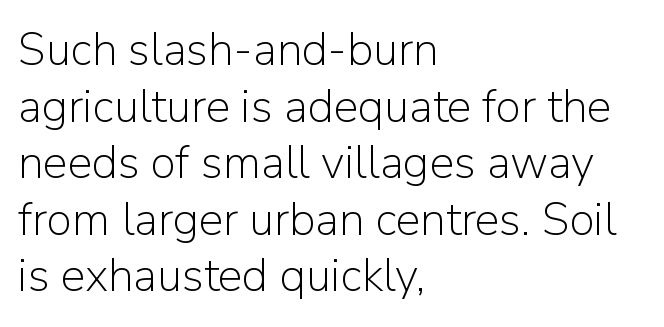
The face looks like a standard text weight, possibly lighter. A typesetter would call this proportional, since set widths differ per character. Italic? Not at all — the glyphs are vertical. Anything drawn beneath the words? Only blank space. Tracking value appears to be zero — textbook default spacing.
